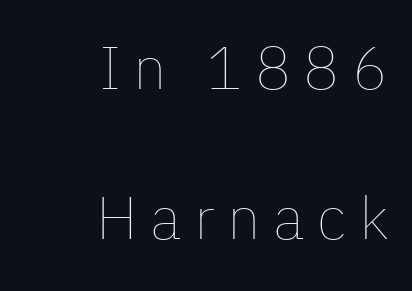
Stroke thickness stays within the range of a standard reading face or lighter. The specimen reads as upright at a glance. Note the varied advance widths — an 'i' is clearly narrower than an 'm'. Characters follow at a spacing far wider than the type designer built in. A bare baseline throughout the passage. Leftover space on each line is placed entirely before the opening word.
